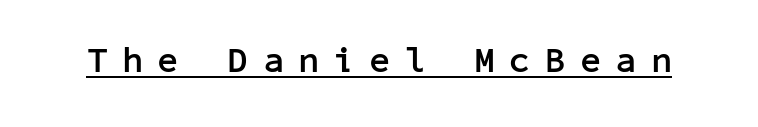
Underlining? Definitely there. Every character sits straight up, as roman type does. Someone cranked the tracking dial way up on this one. The face used here is a sans, in the tradition of grotesques and geometrics. The font is running at its bold setting.
